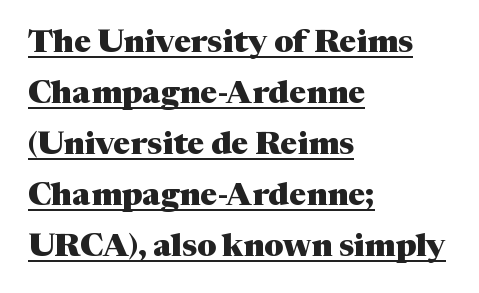
Q: Is the text bold? A: Yes.
Q: Is the text italic (slanted)? A: No, it is upright.
Q: Is the typeface a serif or a sans-serif typeface? A: Serif.
Q: Is the text underlined? A: Yes.
Q: How is the paragraph aligned? A: Left-aligned.
Q: Is the spacing between letters normal or unusually wide? A: Normal.
Q: Is the spacing between lines tight, normal or loose? A: Normal.
Q: Width (condensed, normal, or wide)? A: Normal.
Q: Stroke contrast? A: Medium.
Q: x-height? A: Medium.
Q: Monospaced? A: No.
